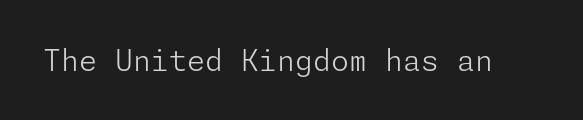
{"serif": "no", "italic": "no", "bold": "no", "weight": "light", "width": "normal", "stroke_contrast": "low", "x_height": "medium", "underline": "no", "letter_spacing": "normal", "letter_spacing_em": 0.0, "glyph_px": 29}
